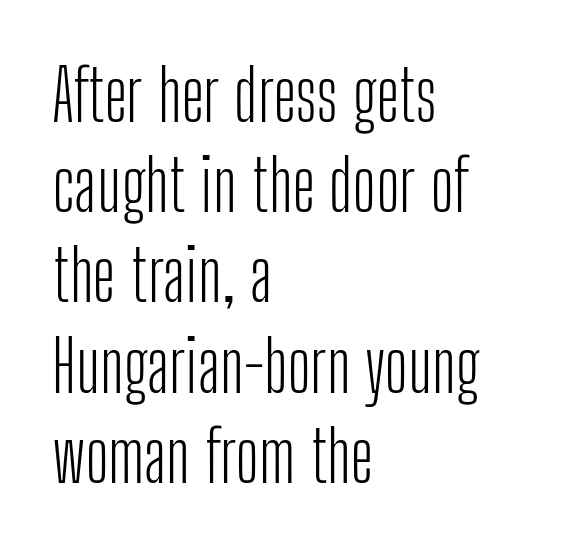
The image shows 71 px light, condensed sans-serif type, upright; set left-aligned, normal line spacing (1.27x), normal letter spacing, not underlined; low stroke contrast and a medium x-height.
